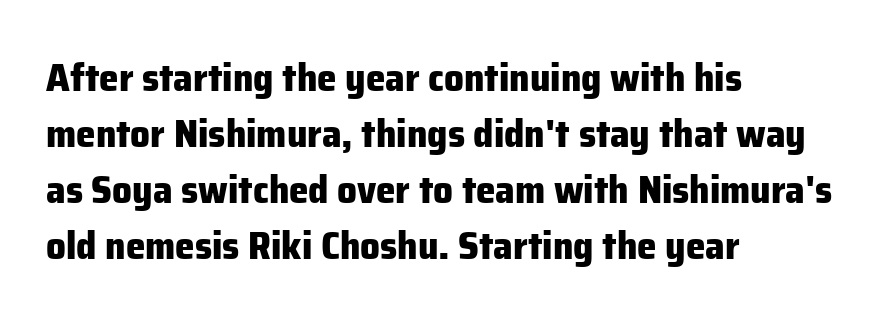
Q: Is the text bold? A: Yes.
Q: Is the text italic (slanted)? A: No, it is upright.
Q: Is the typeface a serif or a sans-serif typeface? A: Sans-serif.
Q: Is the text underlined? A: No.
Q: How is the paragraph aligned? A: Left-aligned.
Q: Is the spacing between letters normal or unusually wide? A: Normal.
Q: Is the spacing between lines tight, normal or loose? A: Normal.
Q: Width (condensed, normal, or wide)? A: Normal.
Q: Stroke contrast? A: Low.
Q: x-height? A: Medium.
Q: Monospaced? A: No.
